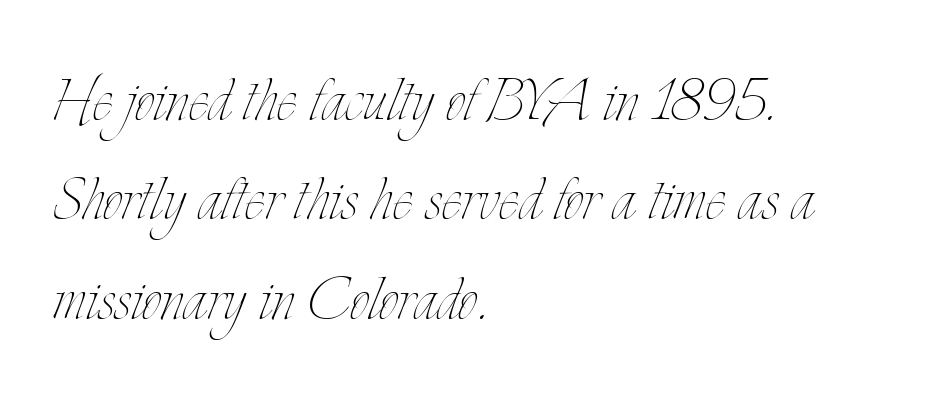
The letterforms sit at book weight or below. Which margin do the lines hug? The left one — the right edge is uneven. Does extra space separate the letters? No, they use regular spacing. The passage shown is not underscored anywhere.
